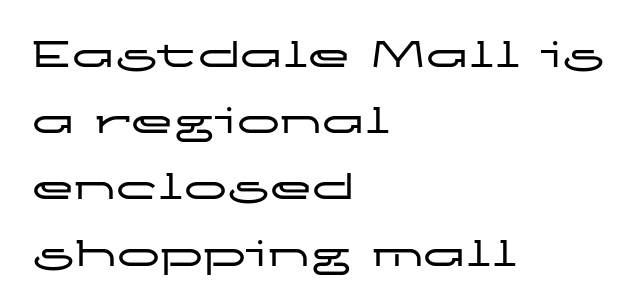
Q: Is the text italic (slanted)? A: No, it is upright.
Q: Is the typeface a serif or a sans-serif typeface? A: Sans-serif.
Q: Is the text underlined? A: No.
Q: How is the paragraph aligned? A: Left-aligned.
Q: Is the spacing between letters normal or unusually wide? A: Normal.
Q: Is the spacing between lines tight, normal or loose? A: Normal.
Q: Width (condensed, normal, or wide)? A: Wide.
Q: Stroke contrast? A: Low.
Q: x-height? A: Medium.
Q: Monospaced? A: No.
